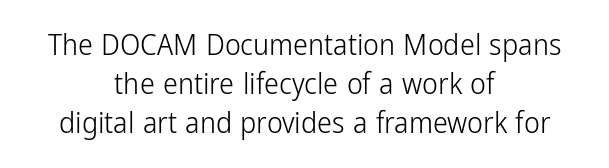
{"serif": "no", "italic": "no", "bold": "no", "weight": "light", "width": "condensed", "stroke_contrast": "low", "x_height": "medium", "monospaced": "no", "underline": "no", "align": "center", "line_spacing": "normal", "line_spacing_ratio": 1.3, "letter_spacing": "normal", "letter_spacing_em": 0.0, "glyph_px": 30}
